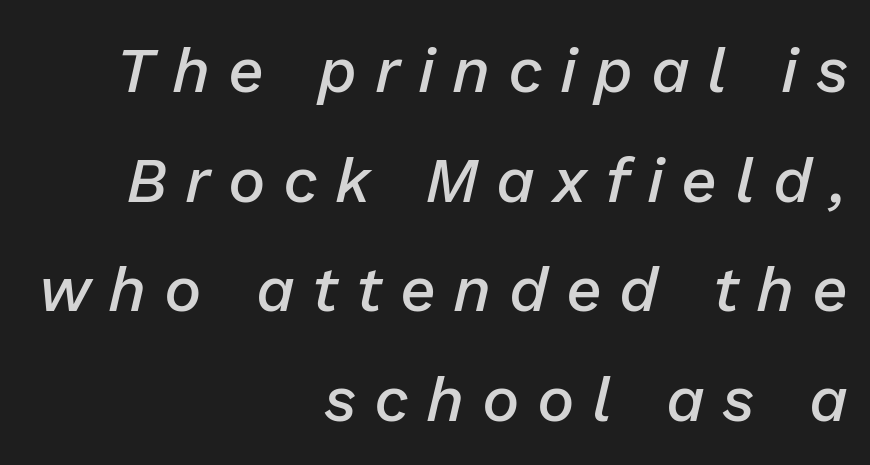
{"italic": "yes", "lean": "right", "slant_degrees": 13, "bold": "semi", "weight": "semibold", "width": "normal", "stroke_contrast": "low", "x_height": "medium", "monospaced": "no", "underline": "no", "align": "right", "line_spacing_ratio": 1.74, "letter_spacing": "wide", "letter_spacing_em": 0.28, "glyph_px": 63}
